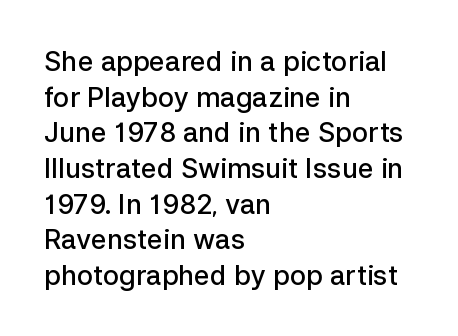
Compared with an ordinary text face, these strokes are moderately heavier — a semibold. The type sits square on the baseline with zero lean. The letters sit at their default tracking, neither squeezed nor spread. A normal amount of white space separates one row of letters from the next.
